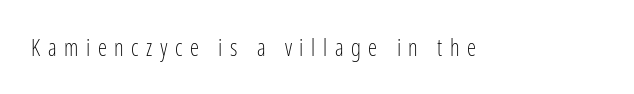
Q: Is the text bold? A: No.
Q: Is the text italic (slanted)? A: No, it is upright.
Q: Is the text underlined? A: No.
Q: Is the spacing between letters normal or unusually wide? A: Unusually wide.
